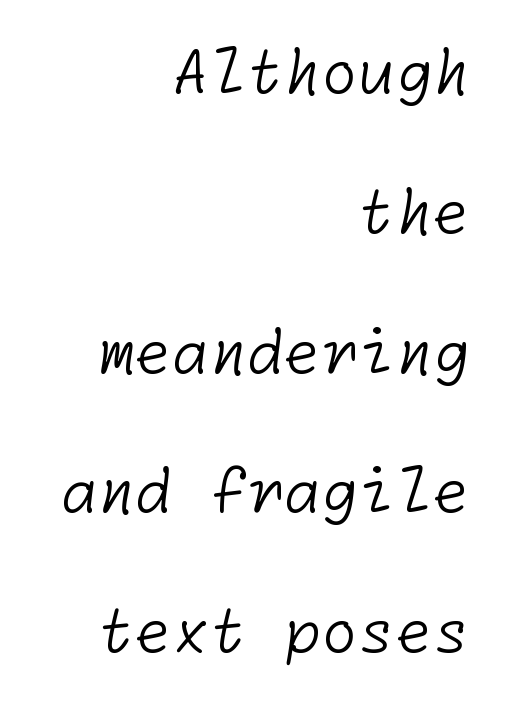
{"serif": "no", "bold": "no", "weight": "light", "width": "normal", "stroke_contrast": "low", "x_height": "medium", "underline": "no", "align": "right", "line_spacing": "loose", "line_spacing_ratio": 2.33, "letter_spacing": "normal", "letter_spacing_em": 0.0, "glyph_px": 60}
